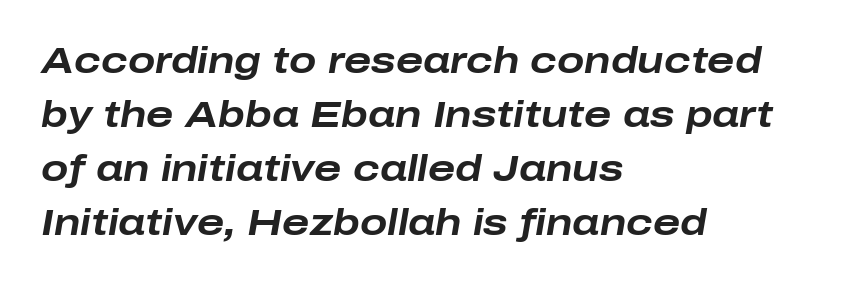
Would a proofreader flag this as italicized? Yes. What stands out about the letter spacing? Nothing — it is the standard amount. Alignment: flush left. Typographic density is high because the face is bold. One glance says typical: line gaps are just what's usual. Bare-footed words on every line.
